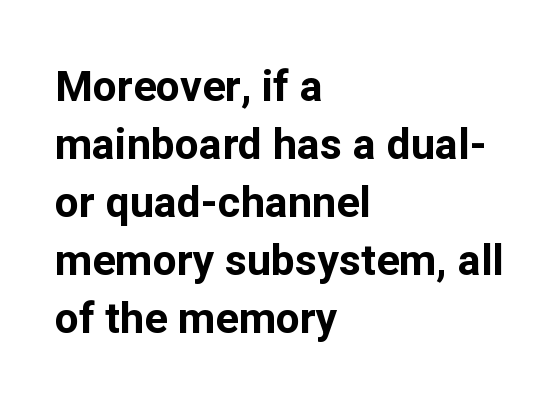
{"serif": "no", "italic": "no", "bold": "yes", "weight": "bold", "width": "normal", "stroke_contrast": "low", "x_height": "medium", "monospaced": "no", "underline": "no", "align": "left", "line_spacing": "normal", "line_spacing_ratio": 1.35, "letter_spacing": "normal", "letter_spacing_em": 0.0, "glyph_px": 43}
